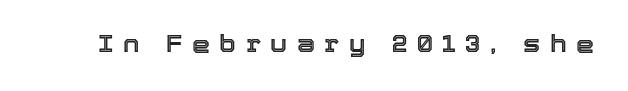
{"italic": "no", "underline": "no", "letter_spacing": "wide", "letter_spacing_em": 0.41, "glyph_px": 23}
